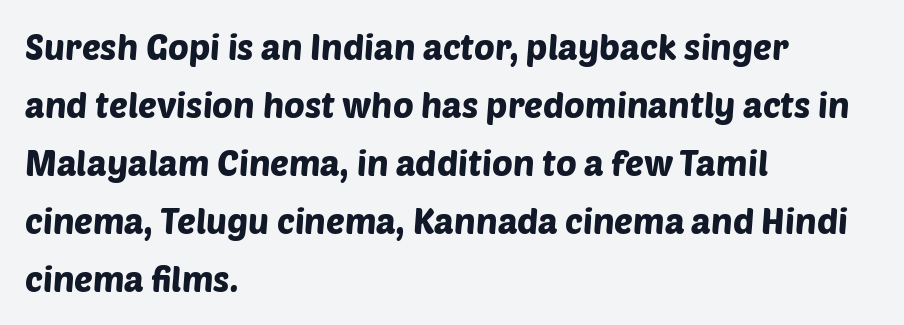
{"serif": "no", "width": "normal", "stroke_contrast": "low", "x_height": "large", "monospaced": "no", "underline": "no", "align": "left", "line_spacing": "normal", "line_spacing_ratio": 1.66, "letter_spacing": "normal", "letter_spacing_em": 0.0, "glyph_px": 35}
